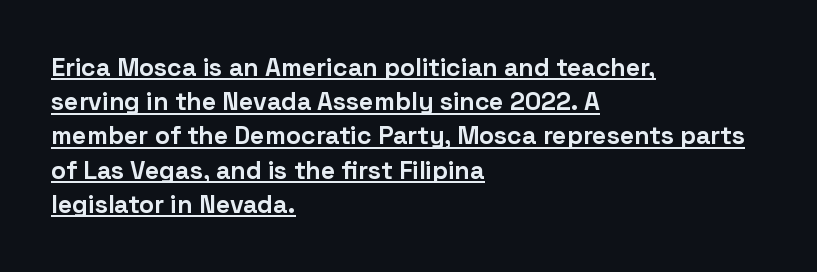
Q: Is the text bold? A: Yes.
Q: Is the text italic (slanted)? A: No, it is upright.
Q: Is the text underlined? A: Yes.
Q: How is the paragraph aligned? A: Left-aligned.
Q: Is the spacing between letters normal or unusually wide? A: Normal.
Q: Is the spacing between lines tight, normal or loose? A: Normal.
